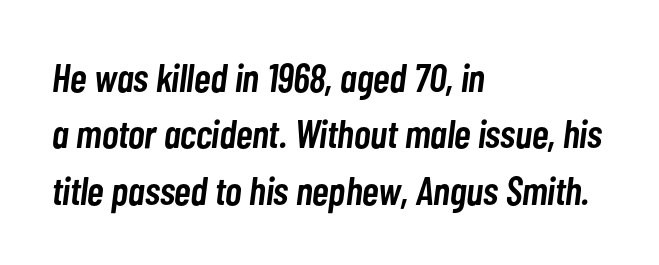
The image shows 40 px semibold, condensed type, italic (leaning right); set left-aligned, normal line spacing (1.41x), normal letter spacing, not underlined; low stroke contrast and a medium x-height.
